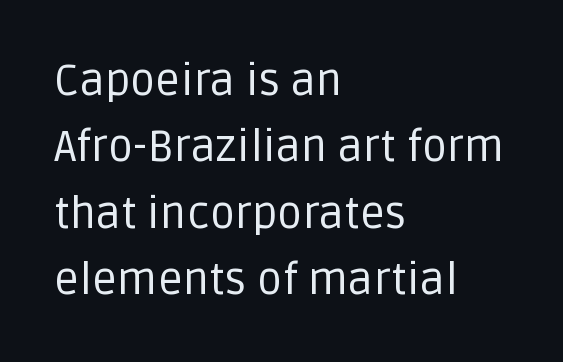
Baseline-to-baseline distance is the conventional proportion of letter height. The passage shown is not bold in any degree. Here the designer chose a conventional face with non-uniform glyph widths. Is this a sans? Yes — the strokes have no serifs.
